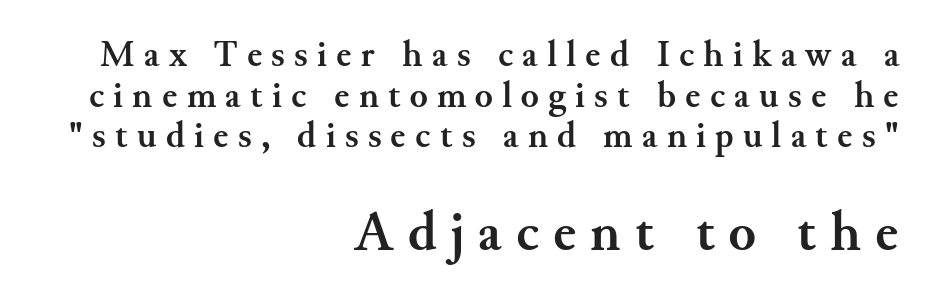
The image shows 56 px semibold serif type, upright; set right-aligned, tight line spacing (1.1x), unusually wide letter spacing (+0.25 em), not underlined; the second (bottom) block is 1.51x larger; medium stroke contrast and a small x-height.
